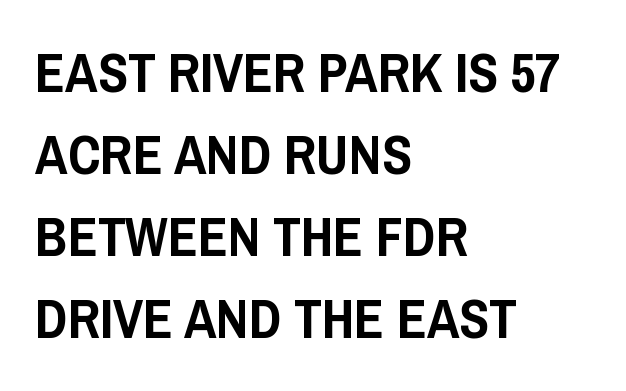
{"serif": "no", "italic": "no", "width": "condensed", "stroke_contrast": "low", "x_height": "large", "monospaced": "no", "underline": "no", "align": "left", "line_spacing": "normal", "line_spacing_ratio": 1.49, "letter_spacing": "normal", "letter_spacing_em": 0.0, "glyph_px": 55}
